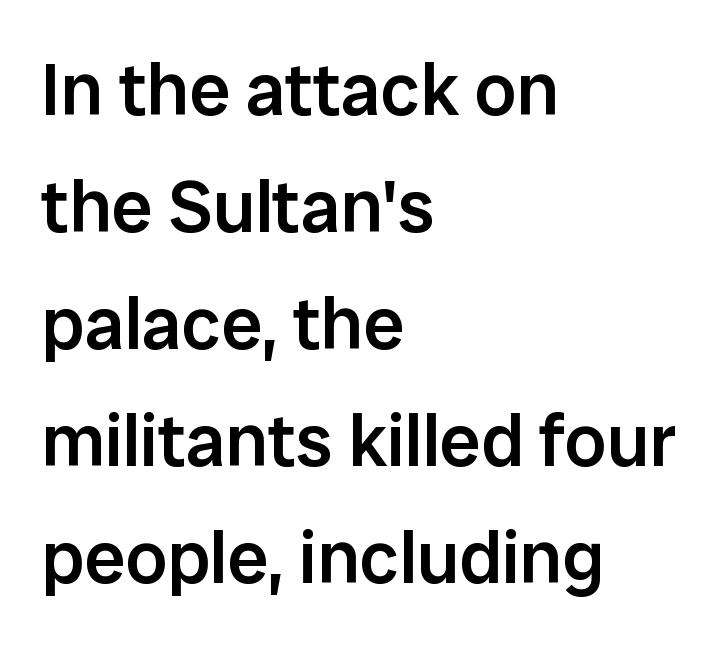
Rule under the text: the space is simply empty. Unlike italic type, these characters show no tilt at all. The font family rendered here belongs to the sans-serif group. The typesetting leans somewhat heavy: a semibold. Short note: letters normally spaced.
